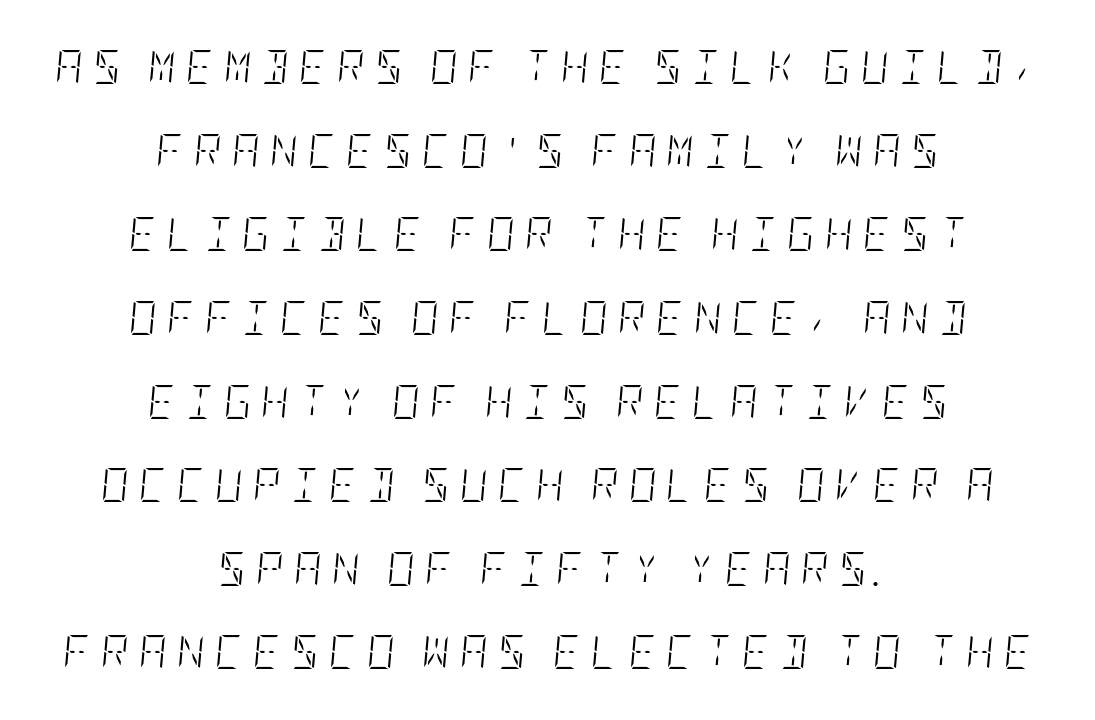
The image shows 34 px light, condensed type, italic (leaning right); set centered, loose line spacing (2.46x), unusually wide letter spacing (+0.3 em), not underlined; low stroke contrast and a large x-height.
